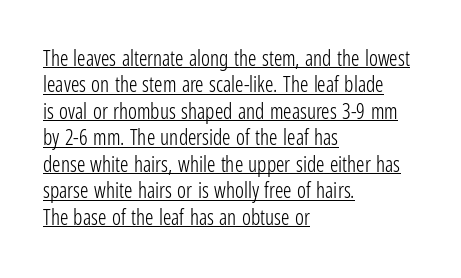
This sample is left-justified, so line endings fall wherever the words run out. How would I describe the line gaps? Plain and ordinary. A typesetter would call this zero additional tracking. Italic? Not at all — the glyphs are vertical. Heft: none added — not bold. Honestly, the underline is the first thing you notice here.
